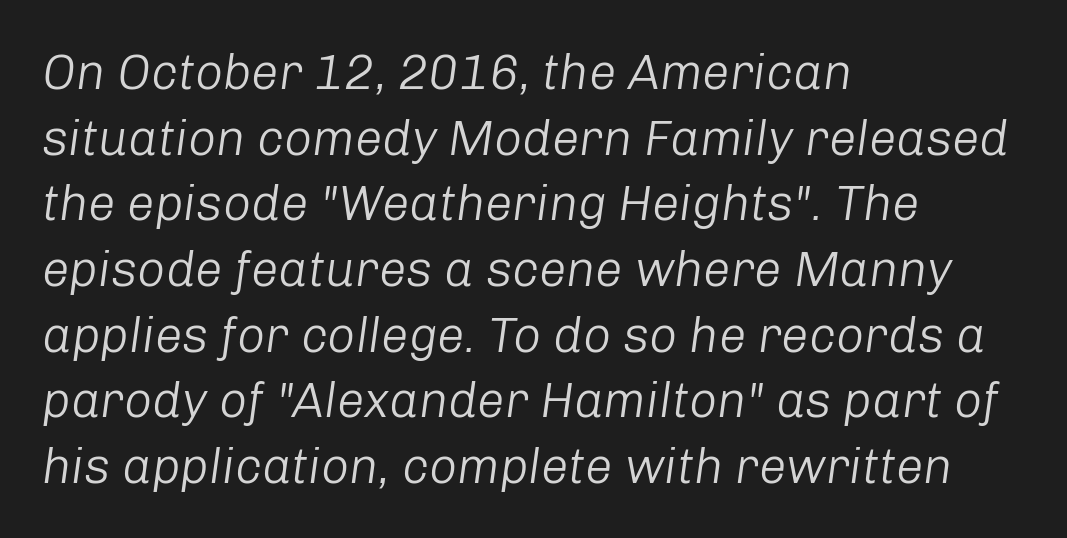
The image shows 49 px light type, italic (leaning right); set left-aligned, normal line spacing (1.34x), normal letter spacing, not underlined; low stroke contrast and a medium x-height.
